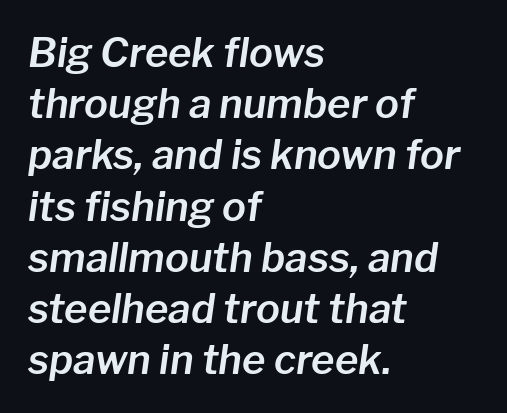
{"italic": "yes", "lean": "right", "slant_degrees": 8, "width": "normal", "stroke_contrast": "low", "x_height": "medium", "monospaced": "no", "underline": "no", "align": "left", "line_spacing": "normal", "line_spacing_ratio": 1.28, "letter_spacing": "normal", "letter_spacing_em": 0.0, "glyph_px": 40}
